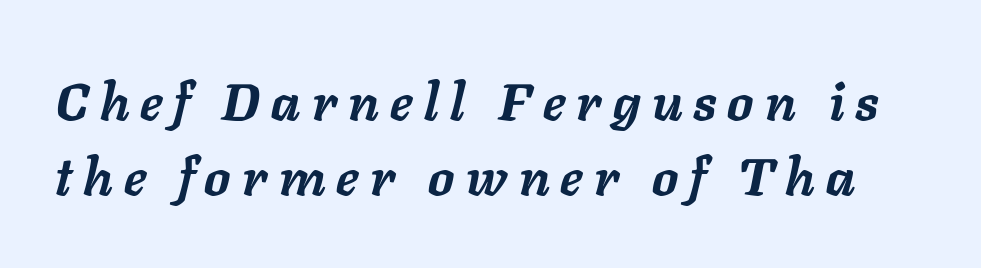
{"italic": "yes", "lean": "right", "slant_degrees": 11, "bold": "yes", "weight": "semibold", "width": "normal", "stroke_contrast": "low", "x_height": "medium", "monospaced": "no", "underline": "no", "line_spacing": "normal", "line_spacing_ratio": 1.45, "letter_spacing": "wide", "letter_spacing_em": 0.22, "glyph_px": 52}
